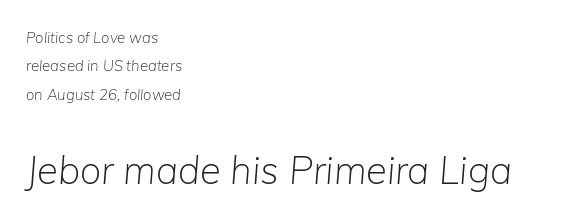
The weight would be labelled regular, book, light, or lighter still. The second block has been scaled up relative to the first. The ragged edge is on the right, which tells us the setting is flush left. Spacing verdict: proportional, widths tailored to each character.
